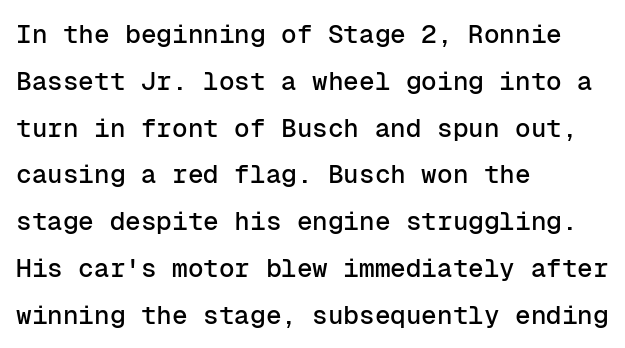
Q: Is the text italic (slanted)? A: No, it is upright.
Q: Is the text underlined? A: No.
Q: How is the paragraph aligned? A: Left-aligned.
Q: Is the spacing between letters normal or unusually wide? A: Normal.
